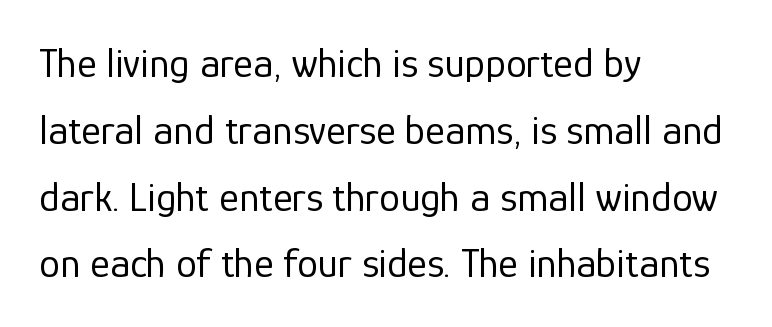
Q: Is the text bold? A: No.
Q: Is the text italic (slanted)? A: No, it is upright.
Q: Is the typeface a serif or a sans-serif typeface? A: Sans-serif.
Q: Is the text underlined? A: No.
Q: How is the paragraph aligned? A: Left-aligned.
Q: Is the spacing between letters normal or unusually wide? A: Normal.
Q: Is the spacing between lines tight, normal or loose? A: Normal.
Q: Width (condensed, normal, or wide)? A: Normal.
Q: Stroke contrast? A: Low.
Q: x-height? A: Medium.
Q: Monospaced? A: No.
